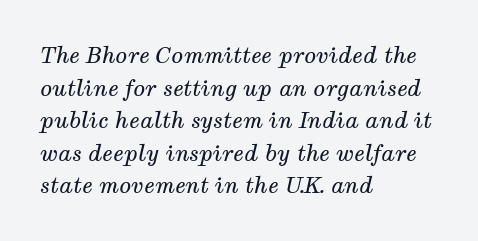
The image shows 22 px text type, italic (leaning right); set left-aligned, normal line spacing (1.48x), normal letter spacing, not underlined.
